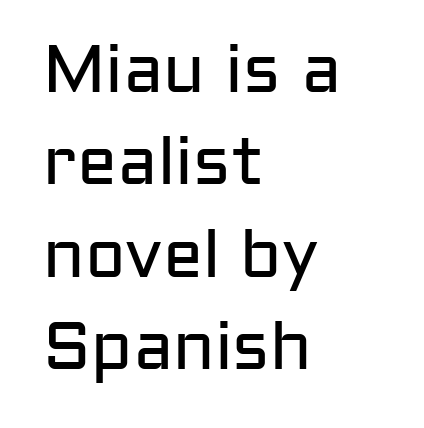
Is there much room between lines? A standard amount, neither cramped nor airy. A clean baseline with only descenders dipping below it. Character widths vary here, with narrow letters taking less room than wide ones. In terms of posture, this sample is upright.
